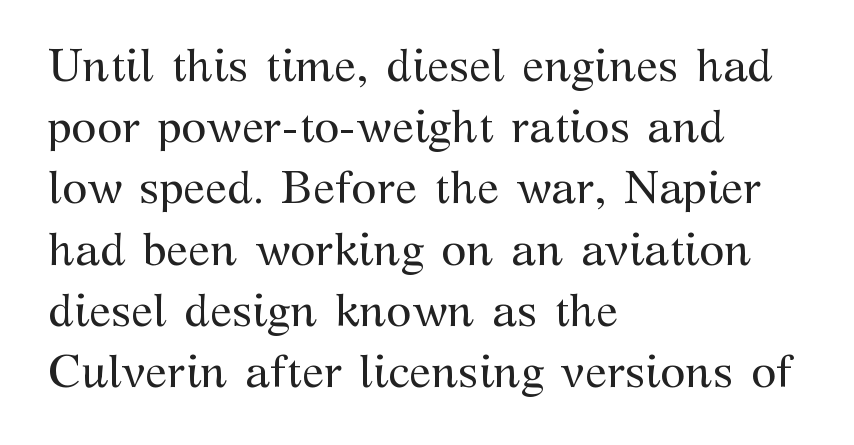
Q: Is the text bold? A: No.
Q: Is the text italic (slanted)? A: No, it is upright.
Q: Is the typeface a serif or a sans-serif typeface? A: Serif.
Q: Is the text underlined? A: No.
Q: How is the paragraph aligned? A: Left-aligned.
Q: Is the spacing between letters normal or unusually wide? A: Normal.
Q: Is the spacing between lines tight, normal or loose? A: Normal.
Q: Width (condensed, normal, or wide)? A: Normal.
Q: Stroke contrast? A: Medium.
Q: x-height? A: Medium.
Q: Monospaced? A: No.
